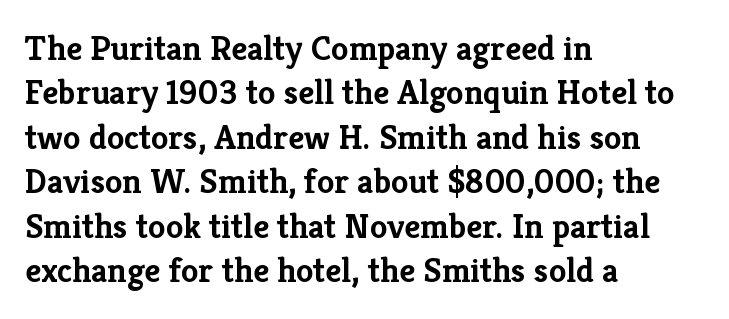
The image shows 35 px semibold serif type, upright; set left-aligned, normal line spacing (1.27x), normal letter spacing, not underlined; low stroke contrast and a medium x-height.
